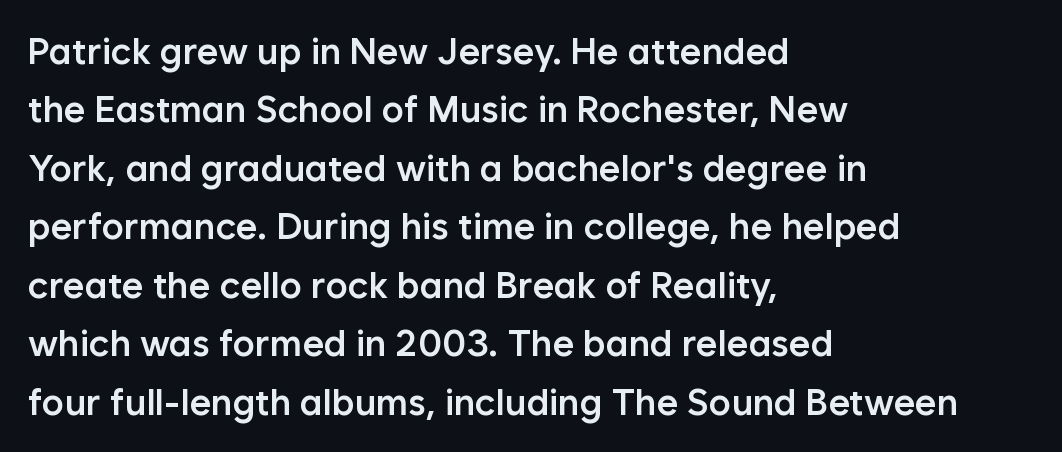
{"serif": "no", "italic": "no", "bold": "semi", "weight": "semibold", "width": "normal", "stroke_contrast": "low", "x_height": "medium", "monospaced": "no", "underline": "no", "align": "left", "line_spacing": "normal", "line_spacing_ratio": 1.58, "letter_spacing": "normal", "letter_spacing_em": 0.0, "glyph_px": 37}
